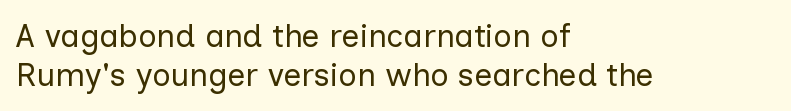
{"serif": "no", "italic": "no", "bold": "no", "weight": "regular", "width": "normal", "stroke_contrast": "low", "x_height": "medium", "monospaced": "no", "underline": "no", "align": "left", "line_spacing_ratio": 1.23, "letter_spacing": "normal", "letter_spacing_em": 0.0, "glyph_px": 32}
